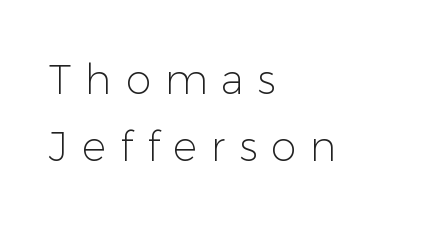
Q: Is the text bold? A: No.
Q: Is the text italic (slanted)? A: No, it is upright.
Q: Is the typeface a serif or a sans-serif typeface? A: Sans-serif.
Q: Is the text underlined? A: No.
Q: How is the paragraph aligned? A: Left-aligned.
Q: Is the spacing between letters normal or unusually wide? A: Unusually wide.
Q: Is the spacing between lines tight, normal or loose? A: Normal.
Q: Width (condensed, normal, or wide)? A: Normal.
Q: Stroke contrast? A: Low.
Q: x-height? A: Medium.
Q: Monospaced? A: No.
